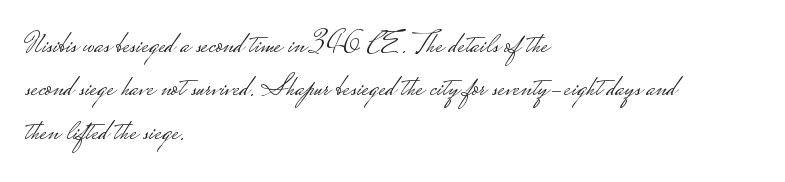
Q: Is the text bold? A: No.
Q: Is the text italic (slanted)? A: Yes.
Q: Is the typeface a serif or a sans-serif typeface? A: Sans-serif.
Q: Is the text underlined? A: No.
Q: How is the paragraph aligned? A: Left-aligned.
Q: Is the spacing between letters normal or unusually wide? A: Normal.
Q: Is the spacing between lines tight, normal or loose? A: Normal.
Q: Width (condensed, normal, or wide)? A: Wide.
Q: Stroke contrast? A: Low.
Q: Monospaced? A: No.
